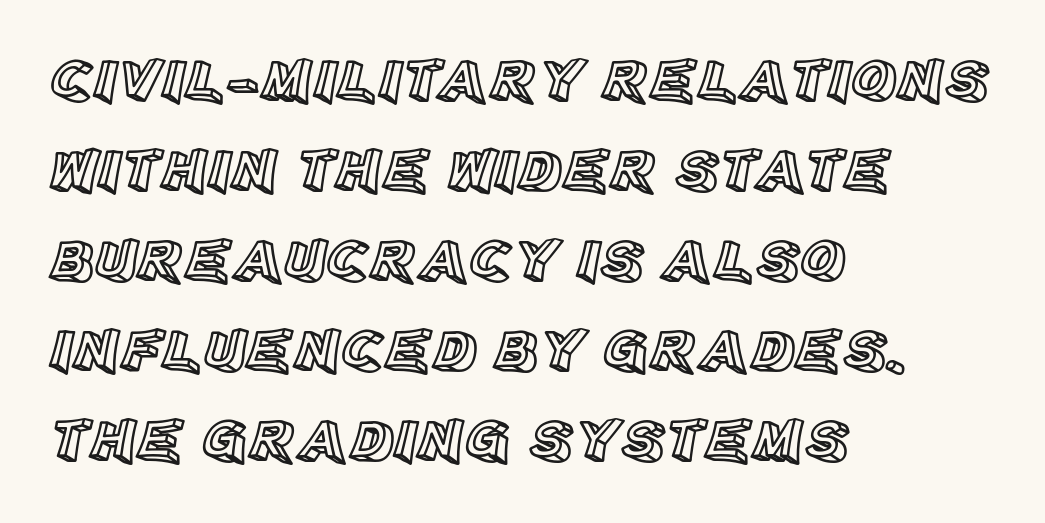
Q: Is the text italic (slanted)? A: Yes.
Q: Is the text underlined? A: No.
Q: How is the paragraph aligned? A: Left-aligned.
Q: Is the spacing between letters normal or unusually wide? A: Normal.
Q: Is the spacing between lines tight, normal or loose? A: Normal.
Q: Width (condensed, normal, or wide)? A: Normal.
Q: x-height? A: Large.
Q: Monospaced? A: No.
